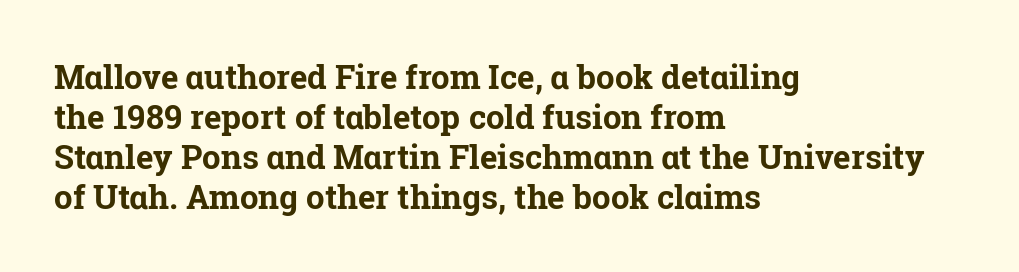
The image shows 33 px bold serif type, upright; set left-aligned, line spacing 1.21x, normal letter spacing, not underlined; low stroke contrast and a medium x-height.
